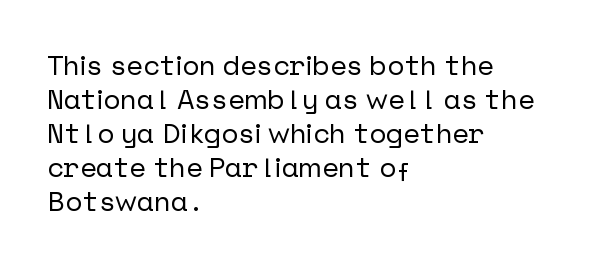
The space directly below the letters is spotless. Default kerning and tracking; the words read as compact shapes. The letters carry no serifs — their stems end cleanly without finishing strokes. Does the lettering tilt? It doesn't — this is upright.
